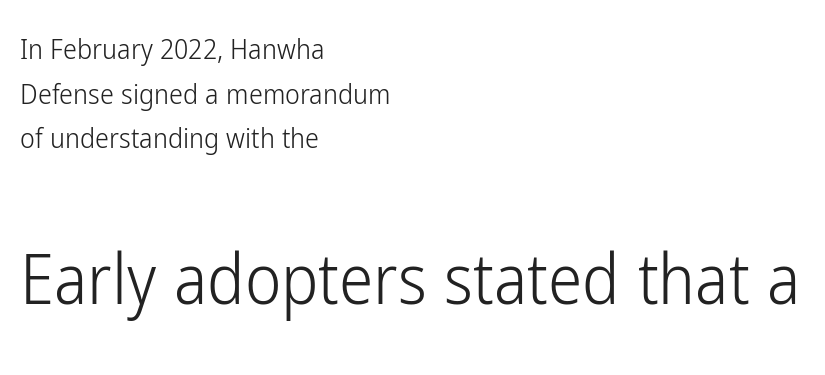
Glyph-to-glyph distance matches everyday printed text. Here the second block reads like a headline and the first like body copy. Notice how descenders clear the ascenders below comfortably — that's standard leading. The type sits square on the baseline with zero lean.
